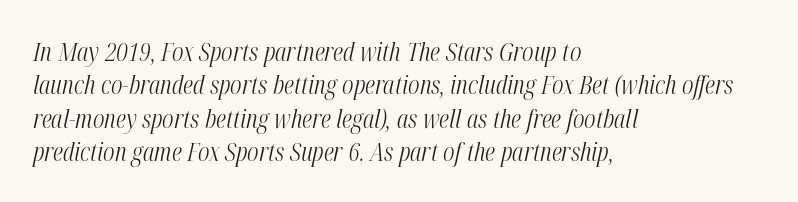
Q: Is the text bold? A: No.
Q: Is the text italic (slanted)? A: Yes, it leans right by about 12 degrees.
Q: Is the text underlined? A: No.
Q: How is the paragraph aligned? A: Left-aligned.
Q: Is the spacing between letters normal or unusually wide? A: Normal.
Q: Is the spacing between lines tight, normal or loose? A: Normal.
